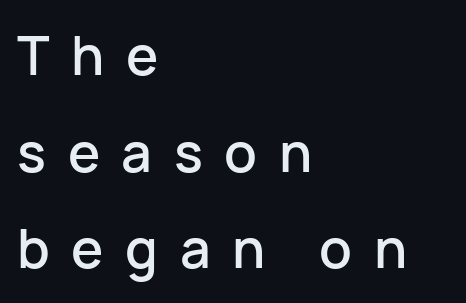
Q: Is the text italic (slanted)? A: No, it is upright.
Q: Is the typeface a serif or a sans-serif typeface? A: Sans-serif.
Q: Is the text underlined? A: No.
Q: How is the paragraph aligned? A: Left-aligned.
Q: Is the spacing between letters normal or unusually wide? A: Unusually wide.
Q: Width (condensed, normal, or wide)? A: Normal.
Q: Stroke contrast? A: Low.
Q: x-height? A: Medium.
Q: Monospaced? A: No.
